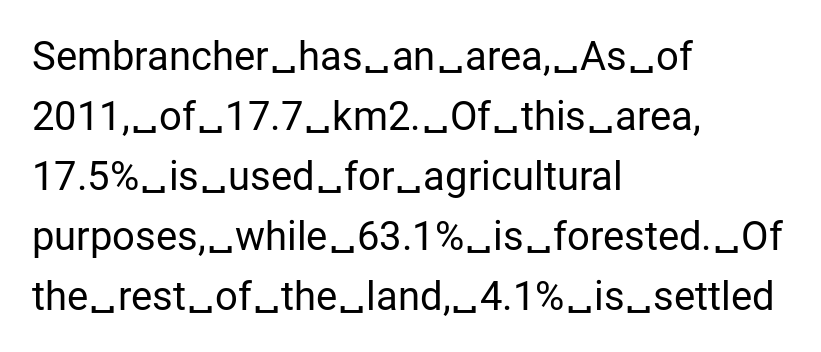
The image shows 40 px regular-weight sans-serif type, upright; set left-aligned, normal line spacing (1.5x), normal letter spacing, not underlined; low stroke contrast and a medium x-height.
